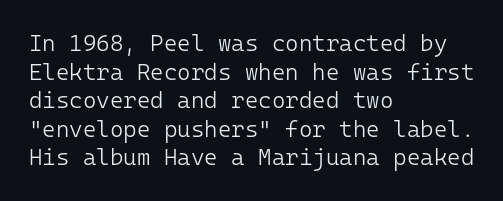
The image shows 23 px text type, upright; set left-aligned, line spacing 1.24x, normal letter spacing, not underlined.
